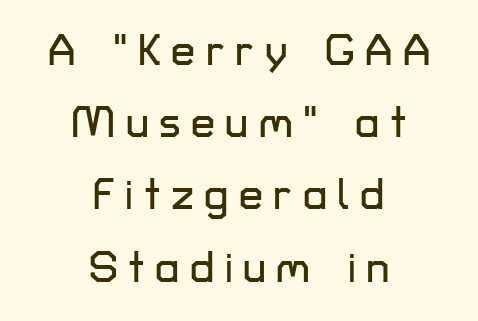
The image shows 43 px sans-serif type, upright; set centered, normal line spacing (1.68x), unusually wide letter spacing (+0.24 em), not underlined; low stroke contrast and a medium x-height.
